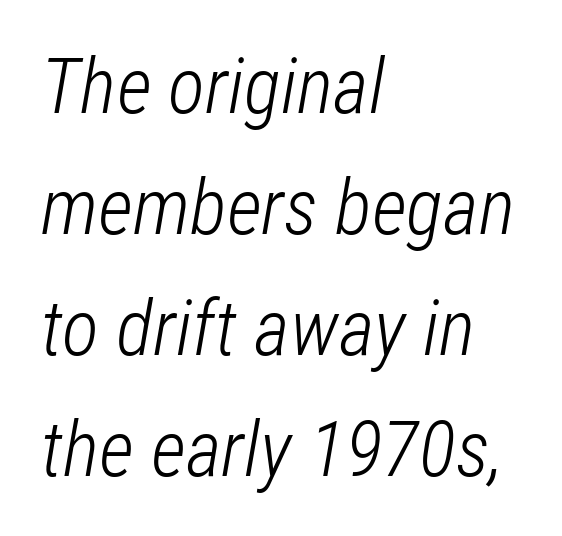
{"italic": "yes", "lean": "right", "slant_degrees": 12, "bold": "no", "weight": "light", "width": "condensed", "stroke_contrast": "low", "x_height": "medium", "monospaced": "no", "underline": "no", "align": "left", "line_spacing": "normal", "line_spacing_ratio": 1.57, "letter_spacing": "normal", "letter_spacing_em": 0.0, "glyph_px": 77}
